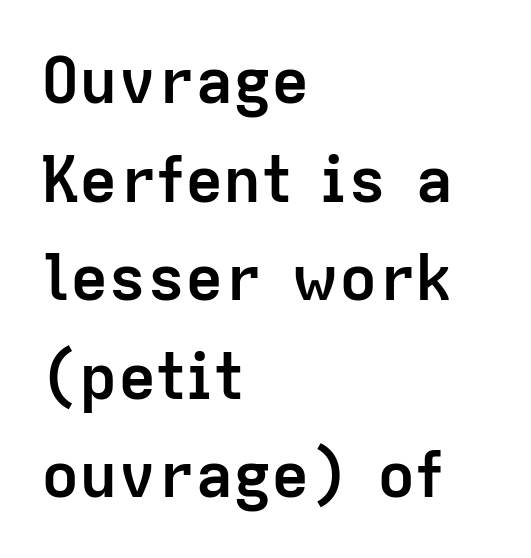
Grotesque or geometric, the face here clearly has no serifs. A classic flush-left, rag-right setting is used for this passage. The tracking reads as untouched default to a designer's eye. If you drew a line through each stem, it would be perfectly vertical.
